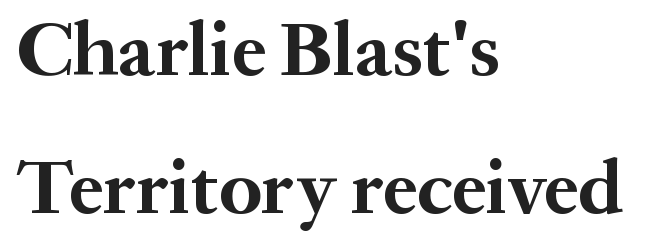
The image shows 78 px bold serif type, upright; set left-aligned, line spacing 1.77x, normal letter spacing, not underlined; medium stroke contrast and a medium x-height.
